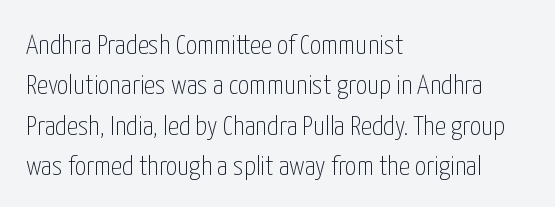
{"serif": "no", "italic": "no", "bold": "no", "weight": "thin", "width": "condensed", "stroke_contrast": "low", "x_height": "medium", "monospaced": "no", "underline": "no", "align": "left", "line_spacing": "normal", "line_spacing_ratio": 1.44, "letter_spacing": "normal", "letter_spacing_em": 0.0, "glyph_px": 28}
